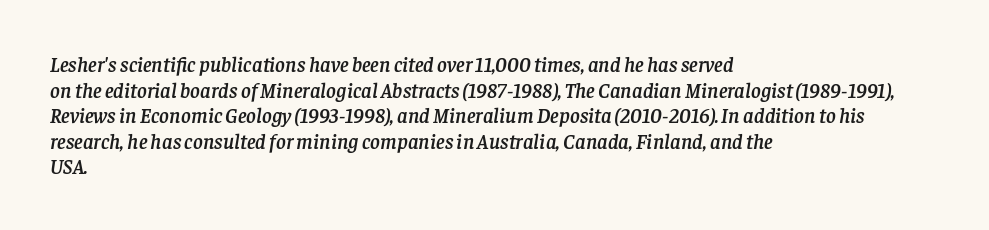
Q: Is the text italic (slanted)? A: Yes, it leans right by about 8 degrees.
Q: Is the text underlined? A: No.
Q: How is the paragraph aligned? A: Left-aligned.
Q: Is the spacing between letters normal or unusually wide? A: Normal.
